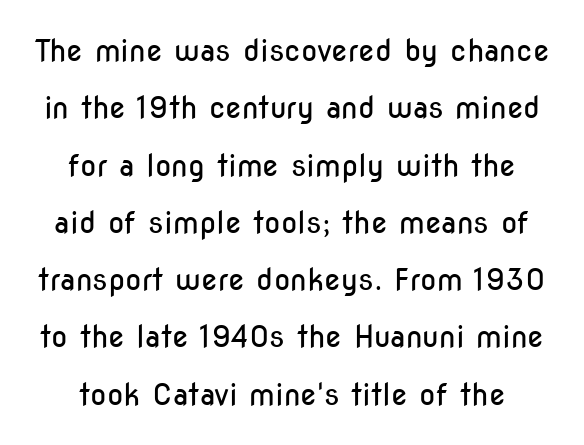
{"serif": "no", "italic": "no", "bold": "no", "weight": "regular", "width": "condensed", "stroke_contrast": "low", "x_height": "medium", "monospaced": "no", "underline": "no", "line_spacing": "loose", "line_spacing_ratio": 1.91, "letter_spacing": "normal", "letter_spacing_em": 0.0, "glyph_px": 30}
